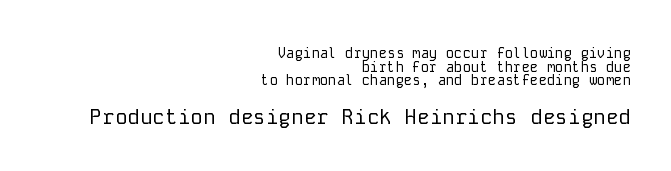
The image shows 21 px text type, upright; set right-aligned, tight line spacing (0.97x), normal letter spacing, not underlined; the second (bottom) block is 1.5x larger.
